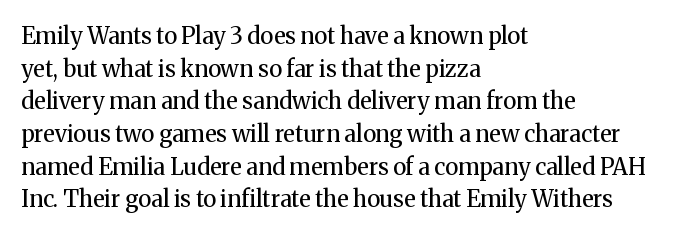
The image shows 23 px text type, upright; set left-aligned, normal line spacing (1.42x), normal letter spacing, not underlined.
